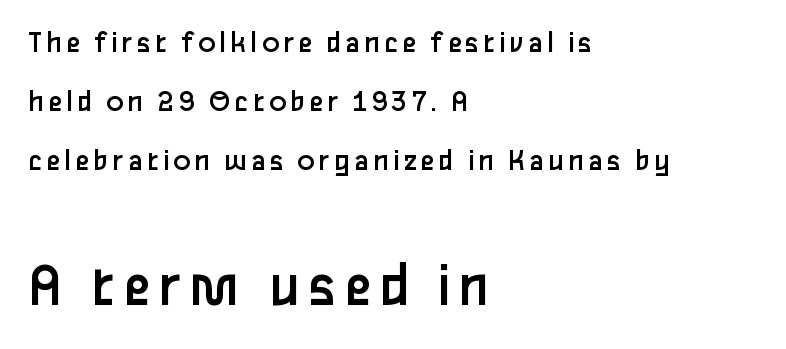
The paragraph shown leans on its left margin. Look at the glyph heights: the lower group is clearly the bigger setting. Clear beneath every line of the passage. Posture: upright roman. Each stroke keeps to a modest, everyday thickness or less. A typesetter would call this proportional, since set widths differ per character.
